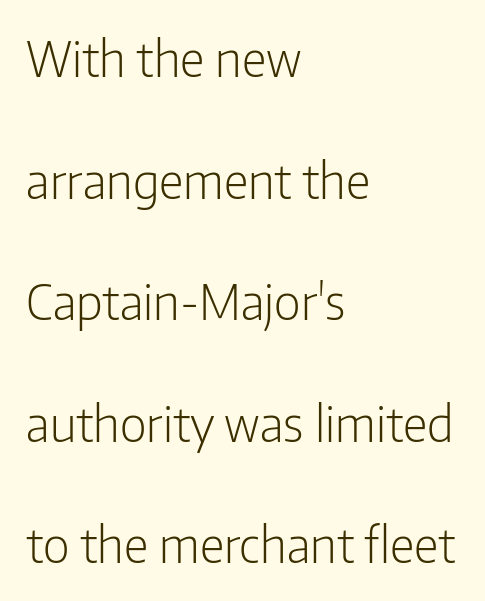
The rendering keeps characters at their native spacing. Ordinary non-slanted type is in use. Summary of vertical rhythm: relaxed, with wide interline spacing. The letters look calm and open, with moderate or lighter stems. Grotesque or geometric, the face here clearly has no serifs. Any mark beneath the type? The region is blank.
